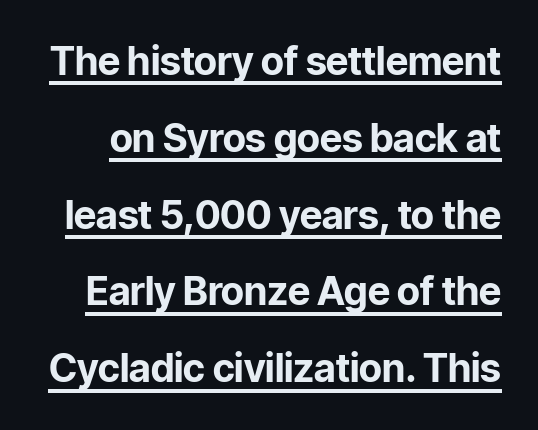
Q: Is the text bold? A: Yes.
Q: Is the text italic (slanted)? A: No, it is upright.
Q: Is the typeface a serif or a sans-serif typeface? A: Sans-serif.
Q: Is the text underlined? A: Yes.
Q: Is the spacing between letters normal or unusually wide? A: Normal.
Q: Is the spacing between lines tight, normal or loose? A: Loose.
Q: Width (condensed, normal, or wide)? A: Normal.
Q: Stroke contrast? A: Low.
Q: x-height? A: Medium.
Q: Monospaced? A: No.
